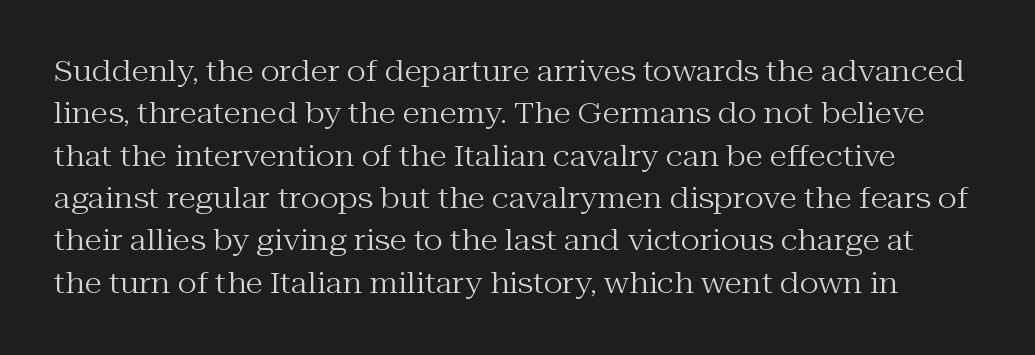
Bare-footed words on every line. Designer's note — italics off, roman on. Stroke mass is kept to a normal reading level or below. How would I describe the line gaps? Plain and ordinary. These lines are rendered in a variable-pitch font. The characters display serif detailing at their extremities.
